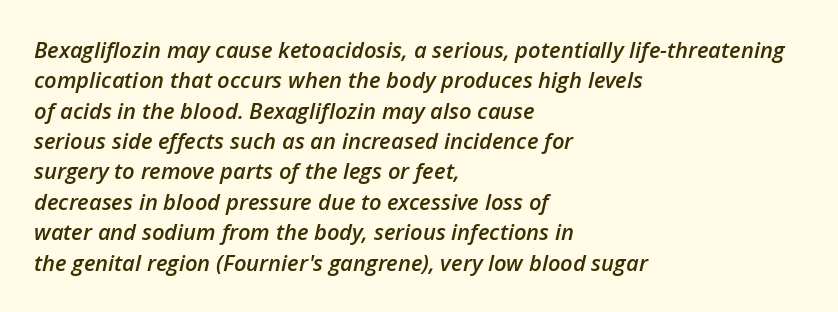
Q: Is the text bold? A: Semi-bold.
Q: Is the text italic (slanted)? A: Yes, it leans right by about 12 degrees.
Q: Is the text underlined? A: No.
Q: How is the paragraph aligned? A: Left-aligned.
Q: Is the spacing between letters normal or unusually wide? A: Normal.
Q: Is the spacing between lines tight, normal or loose? A: Normal.
